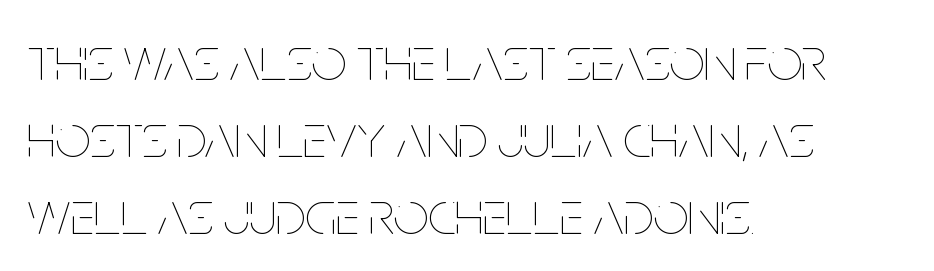
Nobody drew a line under any word here. These lines are set flush left with a ragged right edge. On a weight scale, this lands at 450 or below. It's the straight-up-and-down kind of type. Note the varied advance widths — an 'i' is clearly narrower than an 'm'.
